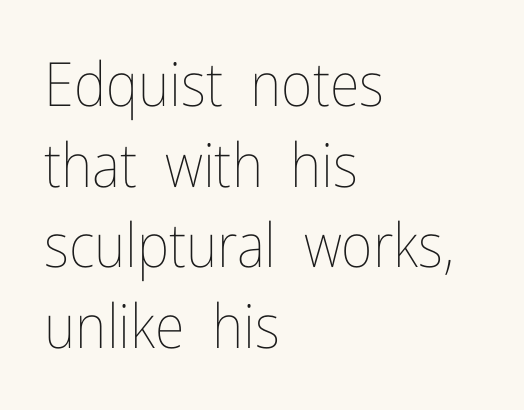
The image shows 61 px thin, condensed type, upright; set left-aligned, normal line spacing (1.32x), normal letter spacing, not underlined; low stroke contrast and a medium x-height.
